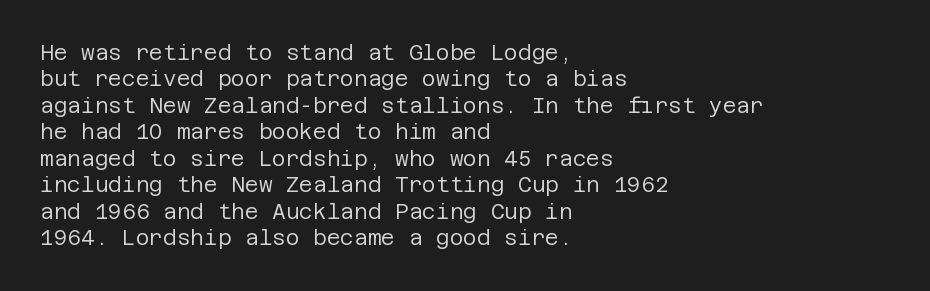
Q: Is the text bold? A: No.
Q: Is the text italic (slanted)? A: No, it is upright.
Q: Is the text underlined? A: No.
Q: How is the paragraph aligned? A: Left-aligned.
Q: Is the spacing between letters normal or unusually wide? A: Normal.
Q: Is the spacing between lines tight, normal or loose? A: Normal.
